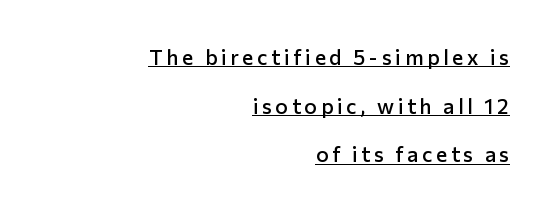
The image shows 21 px text type, upright; set right-aligned, loose line spacing (2.32x), underlined.
